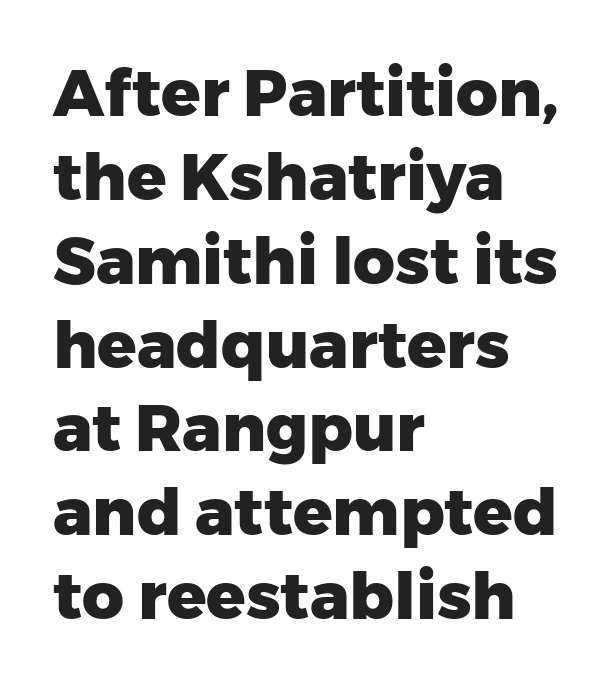
The image shows 65 px heavy sans-serif type, upright; set left-aligned, normal line spacing (1.29x), normal letter spacing, not underlined; low stroke contrast and a medium x-height.
